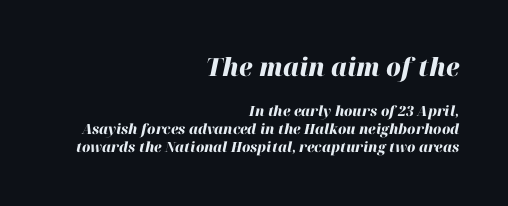
Q: Is the text bold? A: Yes.
Q: Is the text italic (slanted)? A: Yes, it leans right by about 12 degrees.
Q: Is the text underlined? A: No.
Q: How is the paragraph aligned? A: Right-aligned.
Q: Is the spacing between letters normal or unusually wide? A: Normal.
Q: Is the spacing between lines tight, normal or loose? A: Normal.
Q: Which block of text is set in a larger size, the first (top) or the second (bottom)? A: The first (top) one.
